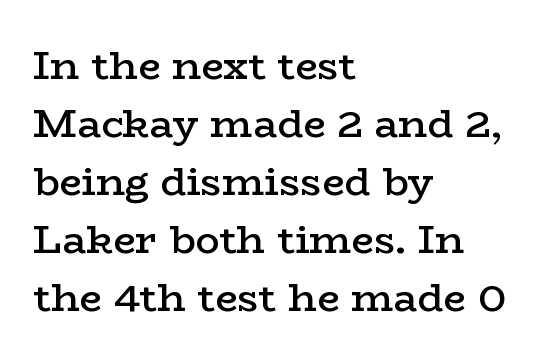
Q: Is the text bold? A: Semi-bold.
Q: Is the text italic (slanted)? A: No, it is upright.
Q: Is the typeface a serif or a sans-serif typeface? A: Serif.
Q: Is the text underlined? A: No.
Q: How is the paragraph aligned? A: Left-aligned.
Q: Is the spacing between letters normal or unusually wide? A: Normal.
Q: Is the spacing between lines tight, normal or loose? A: Normal.
Q: Width (condensed, normal, or wide)? A: Wide.
Q: Stroke contrast? A: Low.
Q: x-height? A: Medium.
Q: Monospaced? A: No.
